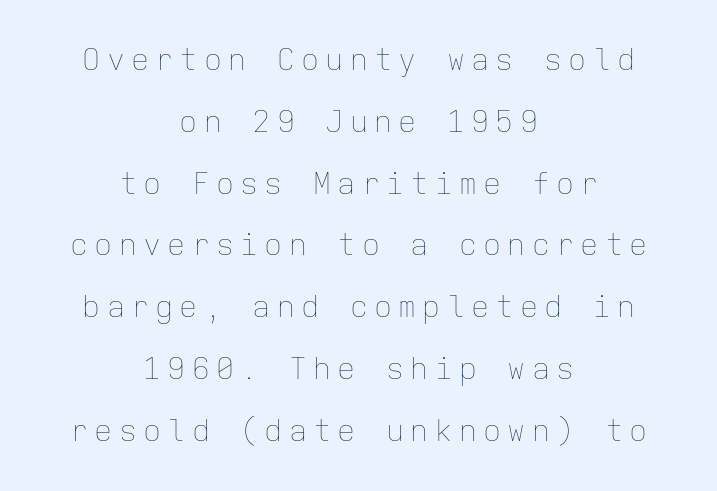
{"italic": "no", "bold": "no", "weight": "thin", "width": "normal", "stroke_contrast": "low", "x_height": "medium", "monospaced": "yes", "underline": "no", "align": "center", "line_spacing": "loose", "line_spacing_ratio": 2.06, "letter_spacing": "wide", "letter_spacing_em": 0.21, "glyph_px": 30}
